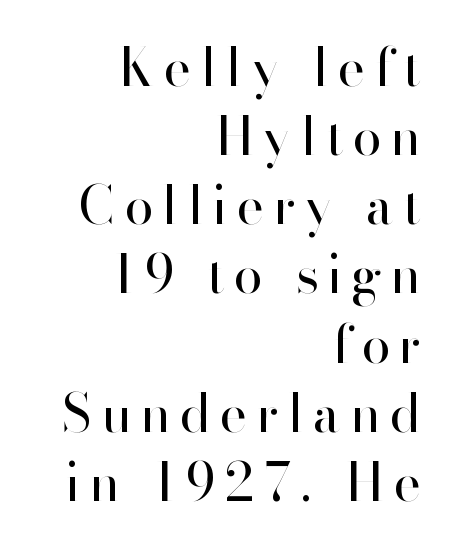
{"serif": "no", "italic": "no", "bold": "no", "weight": "regular", "width": "normal", "stroke_contrast": "high", "x_height": "small", "monospaced": "no", "underline": "no", "align": "right", "line_spacing": "normal", "line_spacing_ratio": 1.33, "letter_spacing": "wide", "letter_spacing_em": 0.2, "glyph_px": 52}
